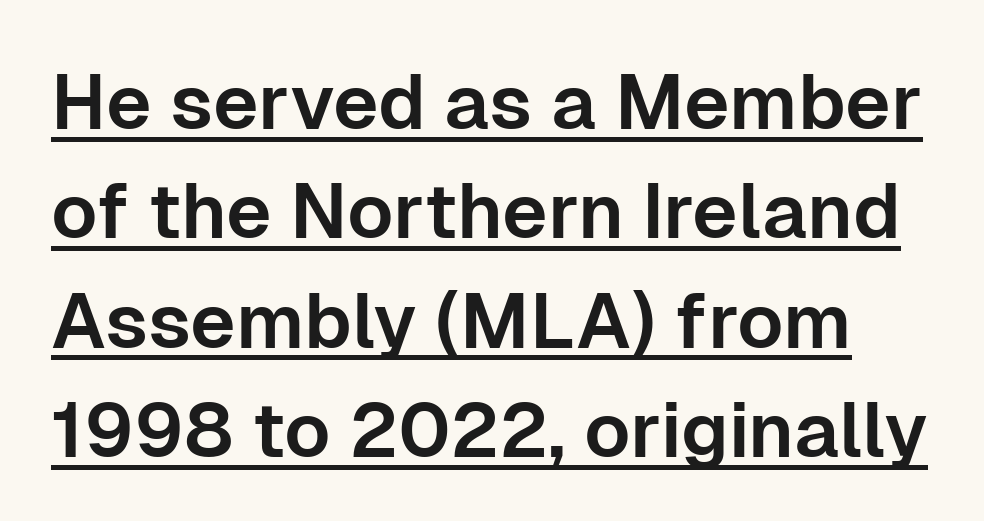
Q: Is the text italic (slanted)? A: No, it is upright.
Q: Is the typeface a serif or a sans-serif typeface? A: Sans-serif.
Q: Is the text underlined? A: Yes.
Q: Is the spacing between letters normal or unusually wide? A: Normal.
Q: Is the spacing between lines tight, normal or loose? A: Normal.
Q: Width (condensed, normal, or wide)? A: Normal.
Q: Stroke contrast? A: Low.
Q: x-height? A: Medium.
Q: Monospaced? A: No.
